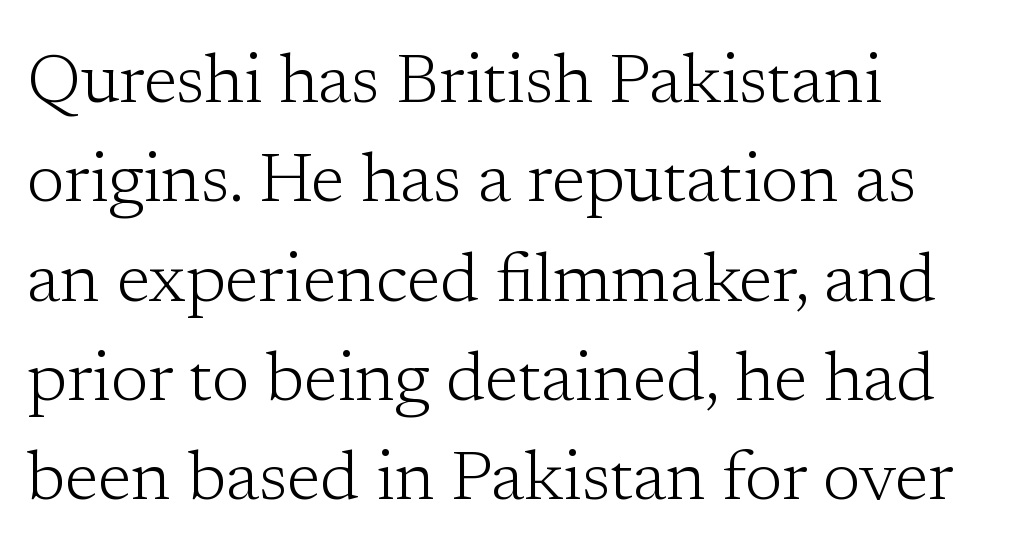
Q: Is the text bold? A: No.
Q: Is the text italic (slanted)? A: No, it is upright.
Q: Is the typeface a serif or a sans-serif typeface? A: Serif.
Q: Is the text underlined? A: No.
Q: How is the paragraph aligned? A: Left-aligned.
Q: Is the spacing between letters normal or unusually wide? A: Normal.
Q: Is the spacing between lines tight, normal or loose? A: Normal.
Q: Width (condensed, normal, or wide)? A: Normal.
Q: Stroke contrast? A: Low.
Q: x-height? A: Medium.
Q: Monospaced? A: No.
